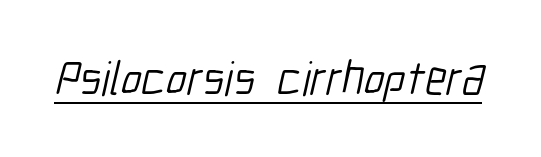
The image shows 48 px light, condensed sans-serif type; set normal letter spacing, underlined; low stroke contrast and a medium x-height.
